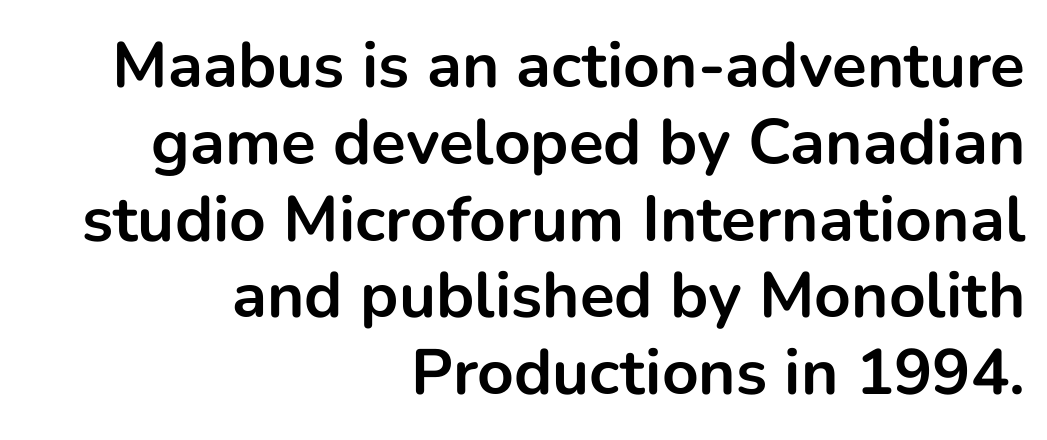
Examine the stroke ends and you'll find no serifs. In CSS terms this would be text-align: right. The face used here is rendered with its standard letterfit. The type sits square on the baseline with zero lean. Has an underline been added? It has not.
